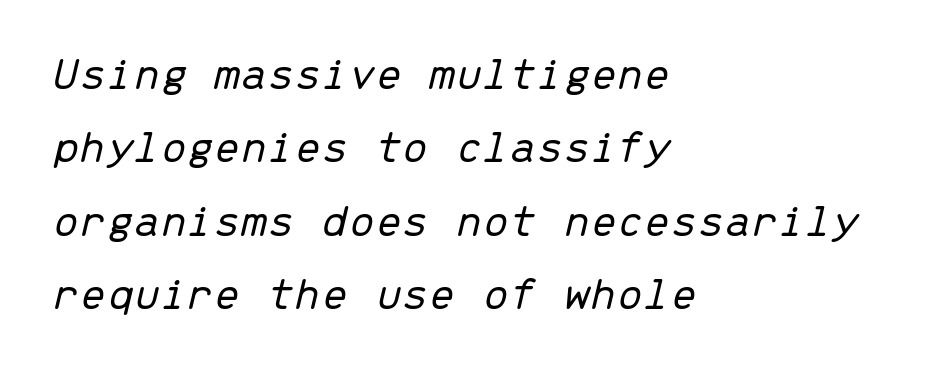
The image shows 48 px light type, italic (leaning right), monospaced; set left-aligned, normal line spacing (1.53x), normal letter spacing, not underlined; low stroke contrast and a medium x-height.
